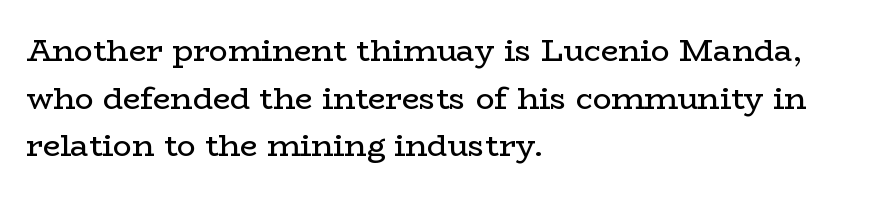
{"serif": "yes", "italic": "no", "bold": "no", "weight": "regular", "width": "wide", "stroke_contrast": "low", "x_height": "medium", "monospaced": "no", "underline": "no", "align": "left", "line_spacing": "normal", "line_spacing_ratio": 1.54, "letter_spacing": "normal", "letter_spacing_em": 0.0, "glyph_px": 31}
